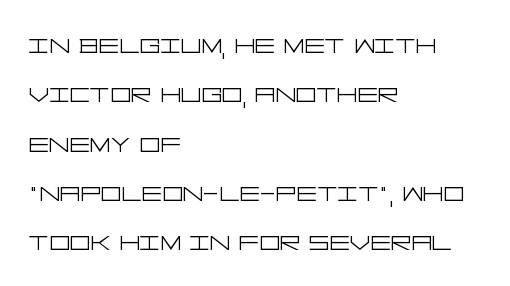
The image shows 32 px light, wide sans-serif type, upright; set left-aligned, normal line spacing (1.54x), normal letter spacing, not underlined; low stroke contrast and a large x-height.
